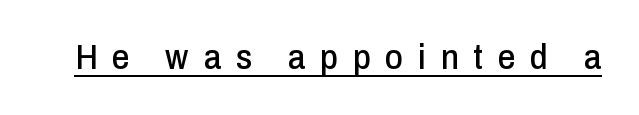
The image shows 35 px condensed sans-serif type, upright; set unusually wide letter spacing (+0.42 em), underlined; low stroke contrast and a medium x-height.
